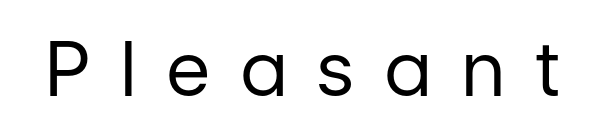
Q: Is the text bold? A: No.
Q: Is the text italic (slanted)? A: No, it is upright.
Q: Is the typeface a serif or a sans-serif typeface? A: Sans-serif.
Q: Is the text underlined? A: No.
Q: Is the spacing between letters normal or unusually wide? A: Unusually wide.
Q: Width (condensed, normal, or wide)? A: Normal.
Q: Stroke contrast? A: Low.
Q: x-height? A: Medium.
Q: Monospaced? A: No.
